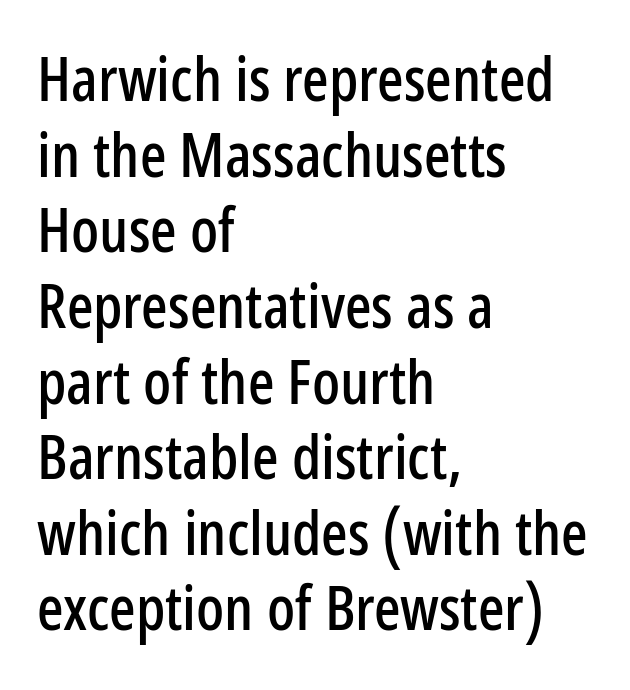
Q: Is the text italic (slanted)? A: No, it is upright.
Q: Is the typeface a serif or a sans-serif typeface? A: Sans-serif.
Q: Is the text underlined? A: No.
Q: How is the paragraph aligned? A: Left-aligned.
Q: Is the spacing between letters normal or unusually wide? A: Normal.
Q: Width (condensed, normal, or wide)? A: Condensed.
Q: Stroke contrast? A: Low.
Q: x-height? A: Medium.
Q: Monospaced? A: No.
